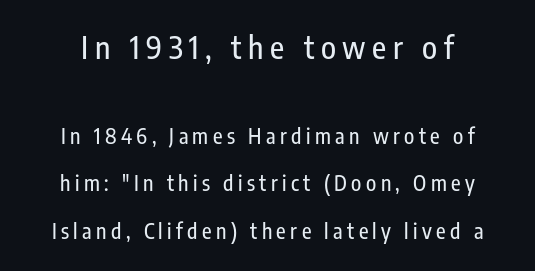
Q: Is the text italic (slanted)? A: No, it is upright.
Q: Is the typeface a serif or a sans-serif typeface? A: Sans-serif.
Q: Is the text underlined? A: No.
Q: Is the spacing between letters normal or unusually wide? A: Unusually wide.
Q: Is the spacing between lines tight, normal or loose? A: Loose.
Q: Which block of text is set in a larger size, the first (top) or the second (bottom)? A: The first (top) one.
Q: Width (condensed, normal, or wide)? A: Condensed.
Q: Stroke contrast? A: Low.
Q: x-height? A: Medium.
Q: Monospaced? A: No.
